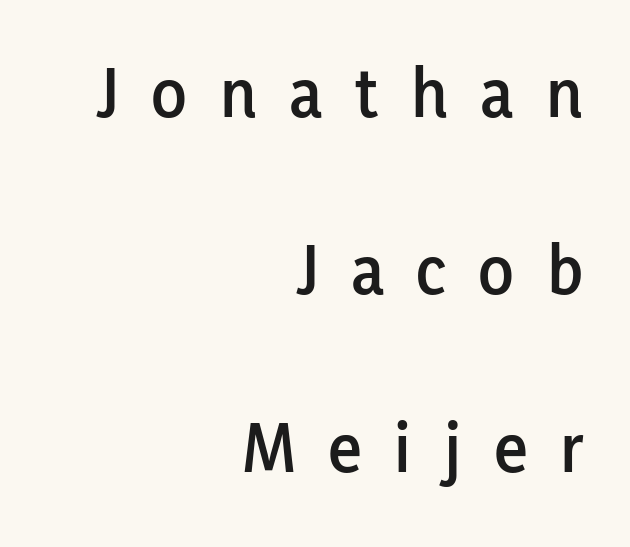
Ordinary non-slanted type is in use. Think of a printed novel: that variable character pitch is what you see here. Casual observation: everything's shoved over to the right. Only glyphs here, with clear space below each row. You could only call the tracking loose — the letters float apart.
